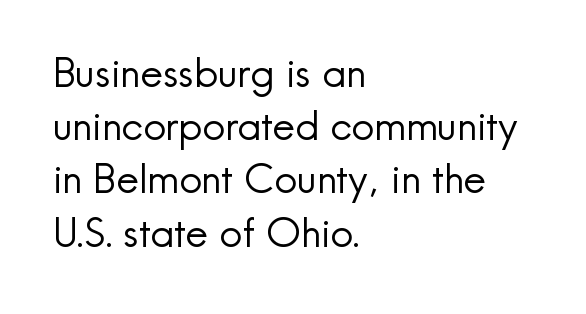
Q: Is the text bold? A: No.
Q: Is the text italic (slanted)? A: No, it is upright.
Q: Is the typeface a serif or a sans-serif typeface? A: Sans-serif.
Q: Is the text underlined? A: No.
Q: How is the paragraph aligned? A: Left-aligned.
Q: Is the spacing between letters normal or unusually wide? A: Normal.
Q: Is the spacing between lines tight, normal or loose? A: Normal.
Q: Width (condensed, normal, or wide)? A: Normal.
Q: x-height? A: Small.
Q: Monospaced? A: No.
